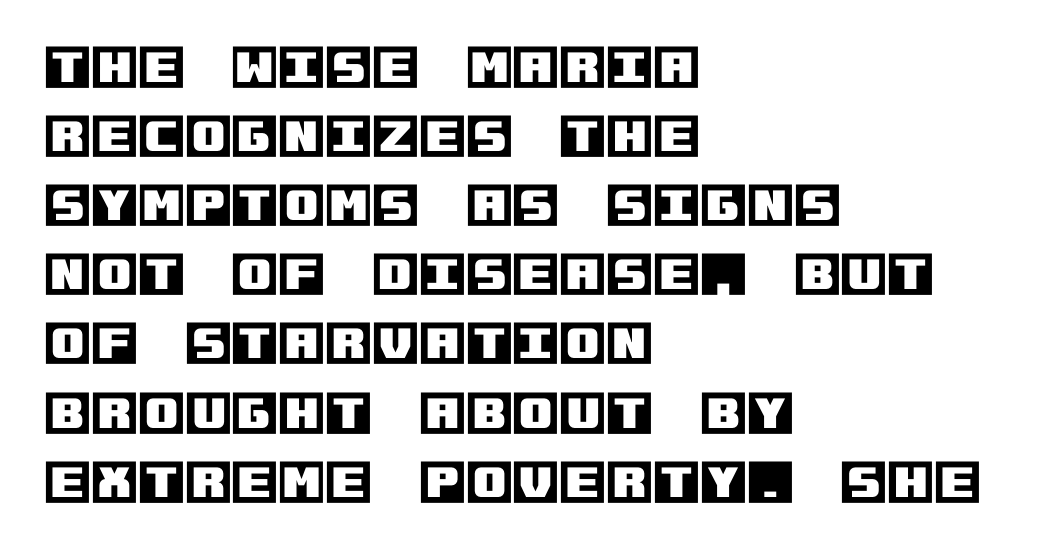
{"italic": "no", "width": "normal", "x_height": "large", "underline": "no", "align": "left", "line_spacing": "normal", "line_spacing_ratio": 1.44, "letter_spacing": "normal", "letter_spacing_em": 0.0, "glyph_px": 48}
